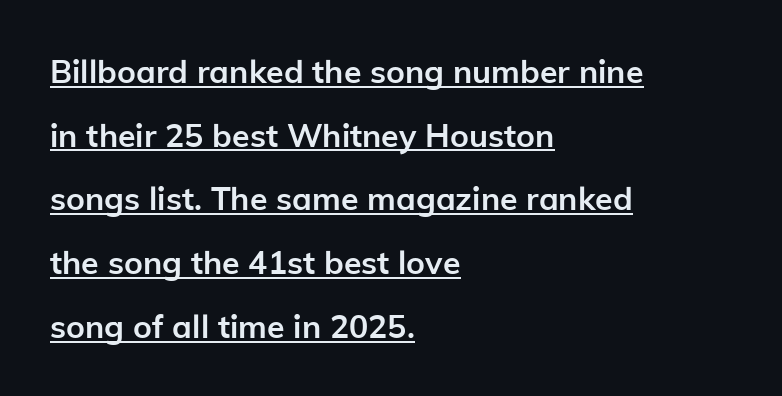
Q: Is the text bold? A: Yes.
Q: Is the text italic (slanted)? A: No, it is upright.
Q: Is the typeface a serif or a sans-serif typeface? A: Sans-serif.
Q: Is the text underlined? A: Yes.
Q: How is the paragraph aligned? A: Left-aligned.
Q: Is the spacing between letters normal or unusually wide? A: Normal.
Q: Is the spacing between lines tight, normal or loose? A: Loose.
Q: Width (condensed, normal, or wide)? A: Normal.
Q: Stroke contrast? A: Low.
Q: x-height? A: Medium.
Q: Monospaced? A: No.
